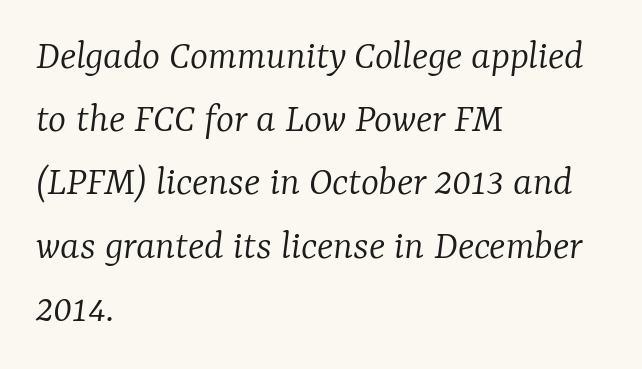
The image shows 43 px light serif type, italic (leaning right); set left-aligned, normal line spacing (1.47x), normal letter spacing, not underlined; low stroke contrast and a medium x-height.
